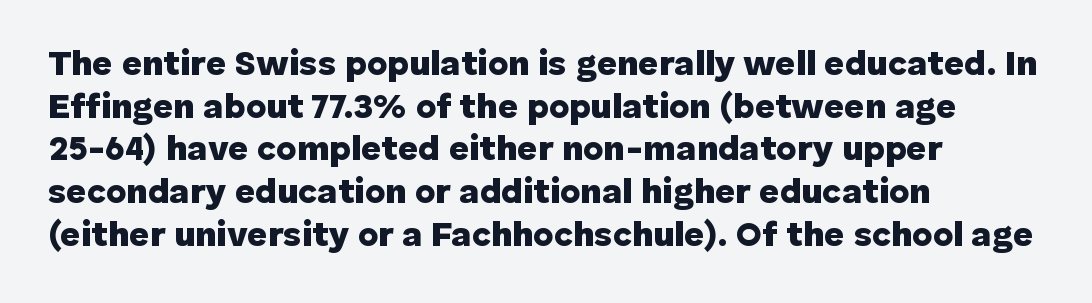
{"serif": "no", "italic": "no", "bold": "yes", "weight": "heavy", "width": "normal", "stroke_contrast": "low", "x_height": "medium", "monospaced": "no", "underline": "no", "align": "left", "line_spacing_ratio": 1.22, "letter_spacing": "normal", "letter_spacing_em": 0.0, "glyph_px": 35}
